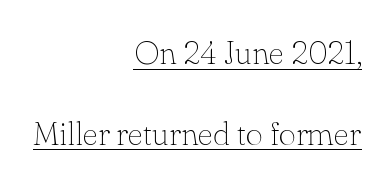
{"serif": "yes", "italic": "no", "bold": "no", "weight": "thin", "width": "normal", "stroke_contrast": "low", "x_height": "small", "monospaced": "no", "underline": "yes", "align": "right", "line_spacing": "loose", "line_spacing_ratio": 2.44, "letter_spacing": "normal", "letter_spacing_em": 0.0, "glyph_px": 33}
